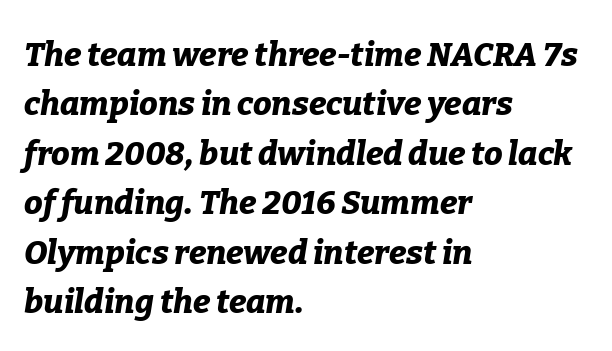
{"italic": "yes", "lean": "right", "slant_degrees": 9, "bold": "yes", "weight": "bold", "width": "normal", "stroke_contrast": "low", "x_height": "medium", "monospaced": "no", "underline": "no", "align": "left", "line_spacing": "normal", "line_spacing_ratio": 1.5, "letter_spacing": "normal", "letter_spacing_em": 0.0, "glyph_px": 33}
